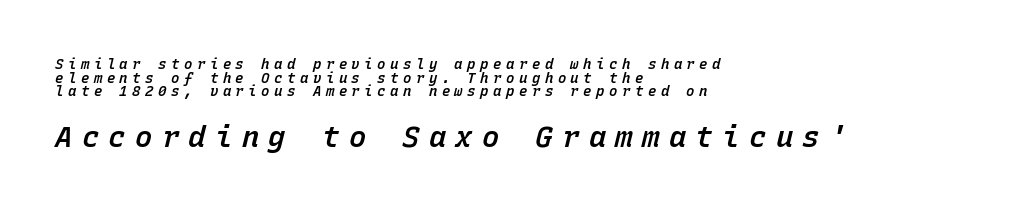
{"italic": "yes", "lean": "right", "slant_degrees": 15, "bold": "semi", "weight": "semibold", "width": "normal", "stroke_contrast": "low", "x_height": "medium", "monospaced": "yes", "underline": "no", "align": "left", "line_spacing": "tight", "line_spacing_ratio": 0.97, "letter_spacing": "wide", "letter_spacing_em": 0.32, "larger_block": "second", "size_ratio": 2.07, "glyph_px": 29}
